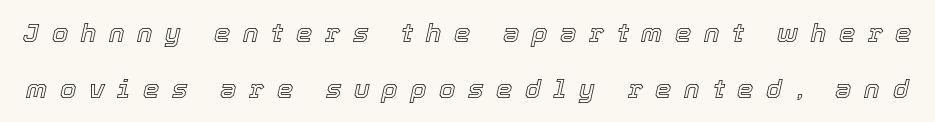
{"italic": "yes", "lean": "right", "slant_degrees": 12, "underline": "no", "line_spacing": "loose", "line_spacing_ratio": 2.14, "letter_spacing": "wide", "letter_spacing_em": 0.49, "glyph_px": 26}
